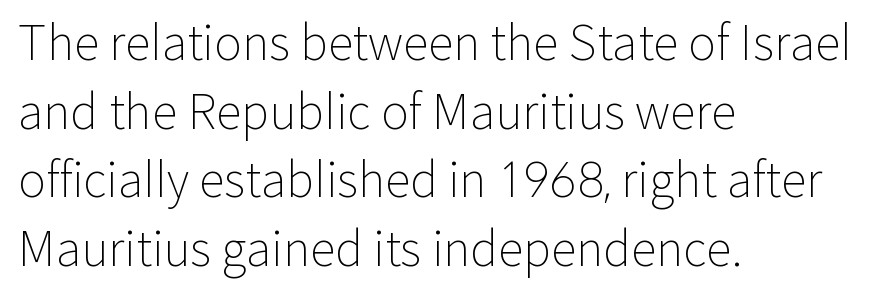
Between one letter and the next there's only the usual sliver of space. If you drew a line through each stem, it would be perfectly vertical. You could not count columns in this text — the font is proportionally spaced. Quick note: underline off.
